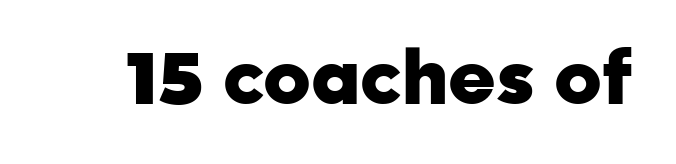
Tracking value appears to be zero — textbook default spacing. Unmarked baselines from the first word to the last. The lettering holds an erect, upright posture throughout. Heavy, bold letterforms. A typesetter would call this proportional, since set widths differ per character. What kind of face is this? One without serifs — a sans.
